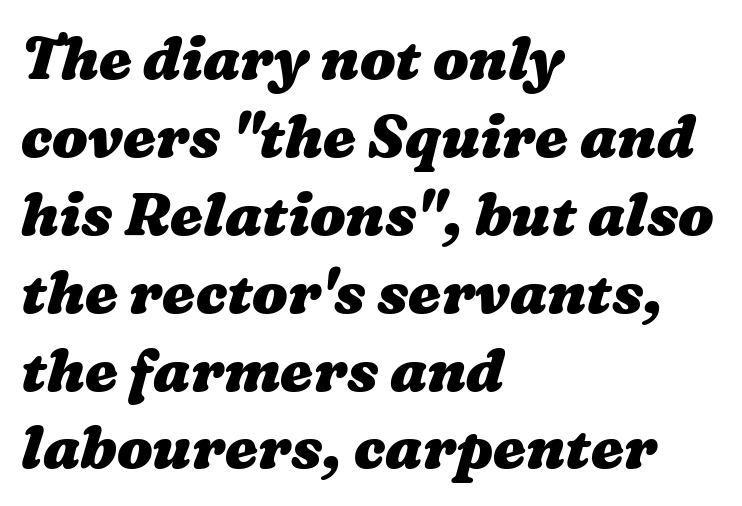
The image shows 59 px heavy, wide type; set left-aligned, normal line spacing (1.32x), normal letter spacing, not underlined; medium stroke contrast and a medium x-height.
